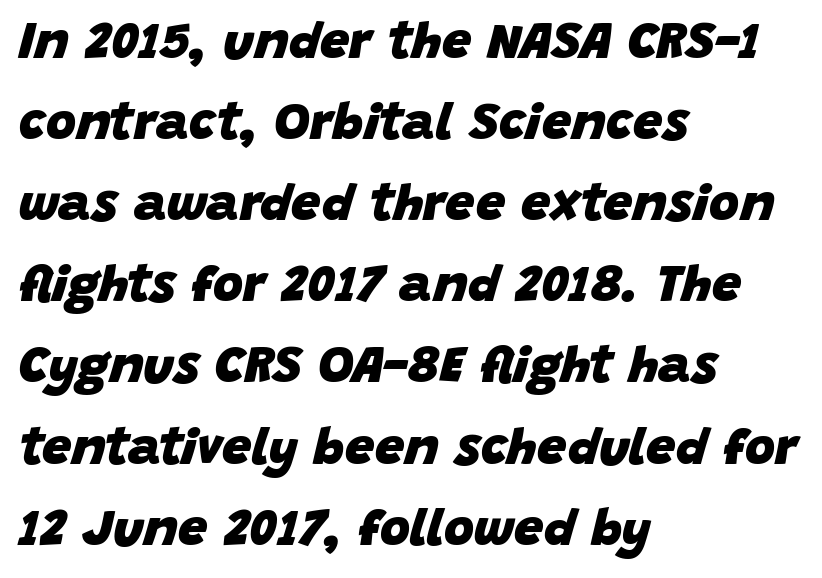
The image shows 52 px heavy type, italic (leaning right); set left-aligned, normal line spacing (1.56x), normal letter spacing, not underlined; low stroke contrast and a large x-height.
